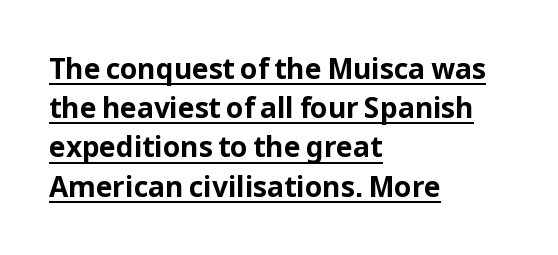
{"serif": "no", "italic": "no", "bold": "yes", "weight": "bold", "width": "normal", "stroke_contrast": "low", "x_height": "medium", "monospaced": "no", "underline": "yes", "align": "left", "line_spacing": "normal", "line_spacing_ratio": 1.4, "letter_spacing": "normal", "letter_spacing_em": 0.0, "glyph_px": 28}
